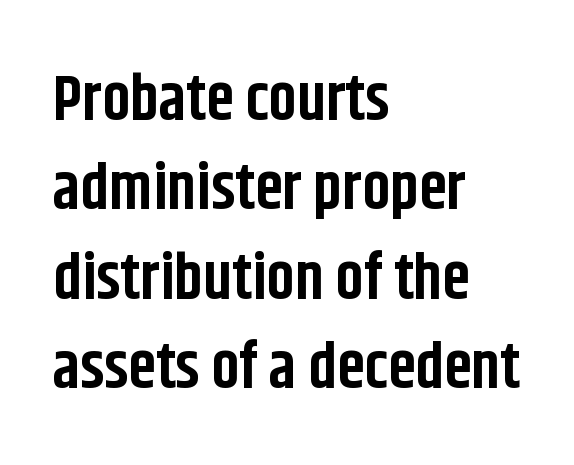
Honestly, the letter spacing is just normal — you wouldn't notice it. In terms of posture, this sample is upright. Vertically, the passage feels balanced, rows spaced as you'd expect. This rendering features lettering with no underline. Do the characters align in a grid? No, the font is proportional.
